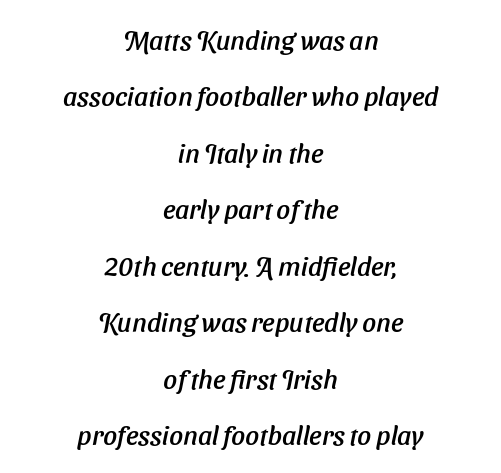
Caption: multi-line text, centered on the measure. How are the letters spaced? Ordinarily, with no added tracking. Italic: yes, the glyphs are oblique. The string is rendered with underlining switched off.
